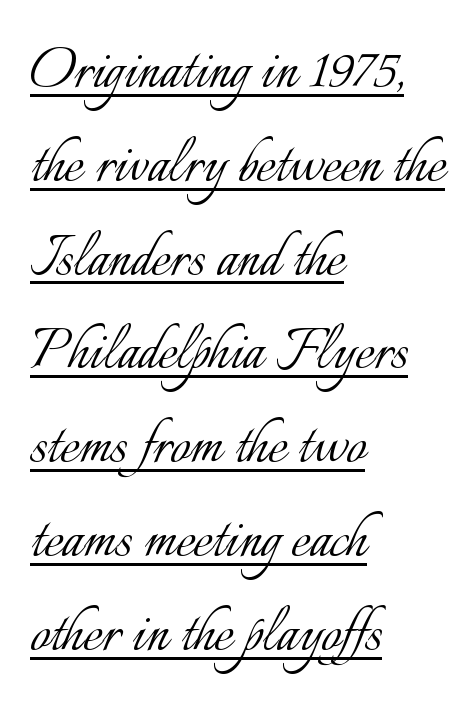
Q: Is the text bold? A: No.
Q: Is the text italic (slanted)? A: Yes.
Q: Is the text underlined? A: Yes.
Q: How is the paragraph aligned? A: Left-aligned.
Q: Is the spacing between letters normal or unusually wide? A: Normal.
Q: Is the spacing between lines tight, normal or loose? A: Normal.
Q: Width (condensed, normal, or wide)? A: Normal.
Q: Stroke contrast? A: Low.
Q: x-height? A: Small.
Q: Monospaced? A: No.
